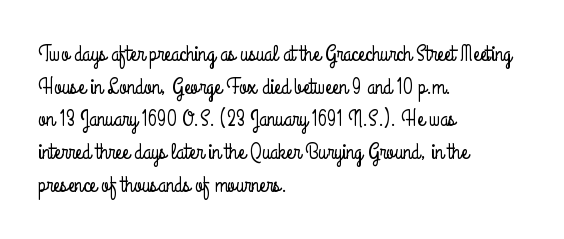
All the whitespace from short lines collects on the right. Standard letterfit; no display-style spreading of the glyphs. The area under the type is left untouched. If you measured baseline to baseline, you'd find a middling distance.
